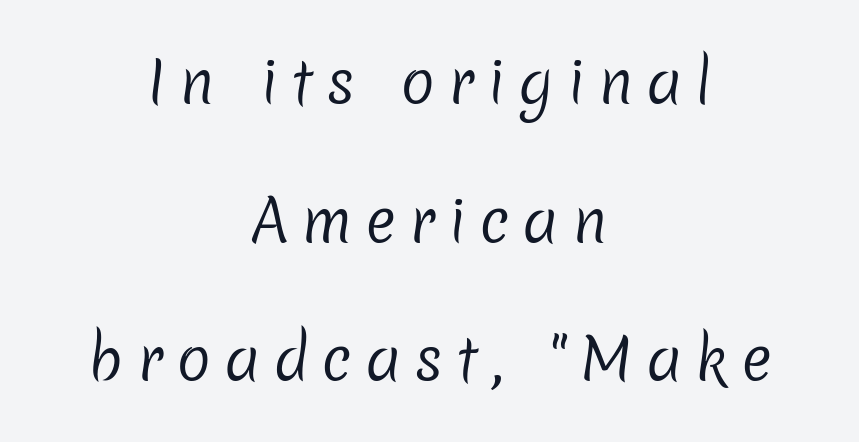
The image shows 58 px regular-weight sans-serif type; set centered, loose line spacing (2.39x), unusually wide letter spacing (+0.22 em), not underlined; low stroke contrast and a medium x-height.
